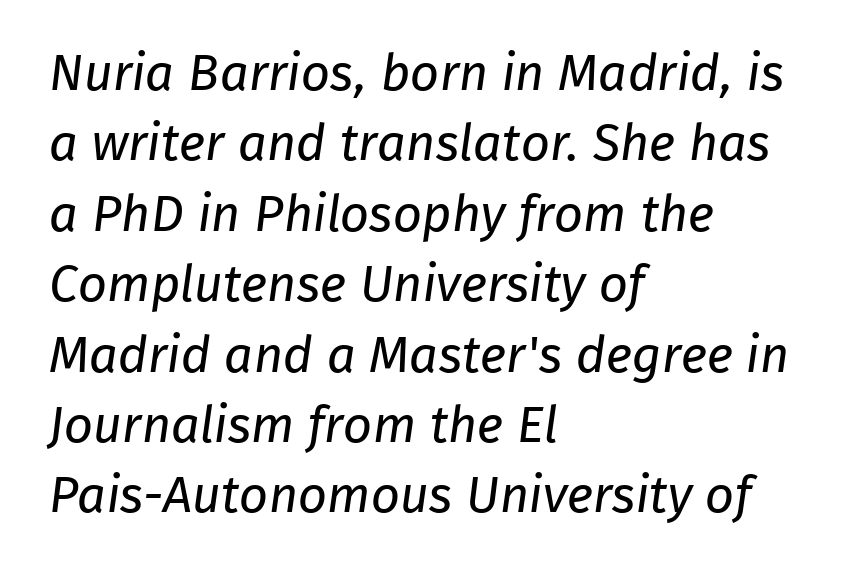
This reads as an unemphasized weight, regular at the heaviest. A normal amount of white space separates one row of letters from the next. Descender tails drop into unmarked territory. The type family on display is of the sans-serif kind. Short note: letters normally spaced.
